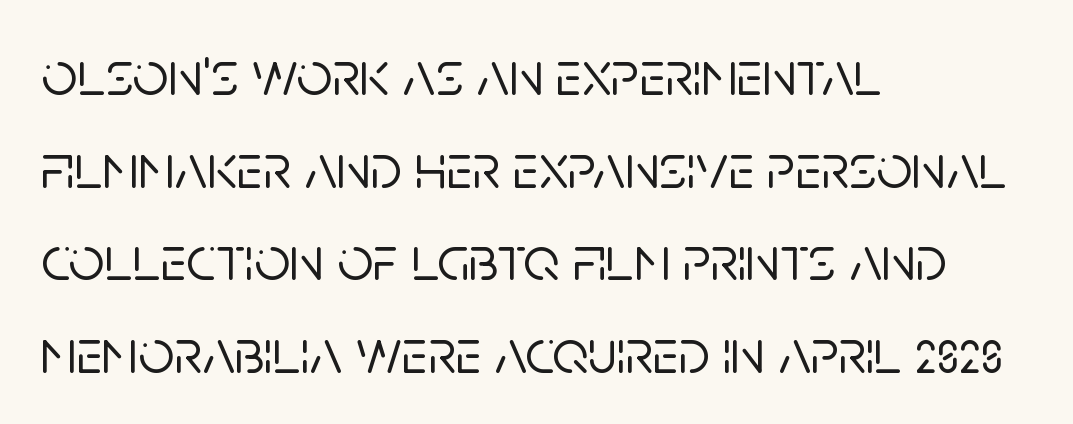
The space beneath each line is pristine and unruled. Look at the bottom of the vertical strokes: they stop flat, with no serifs. The rendering keeps characters at their native spacing. The face used here is proportionally spaced, like ordinary book or web type. The paragraph shown leans on its left margin. This block has exactly the height ordinary leading produces.
